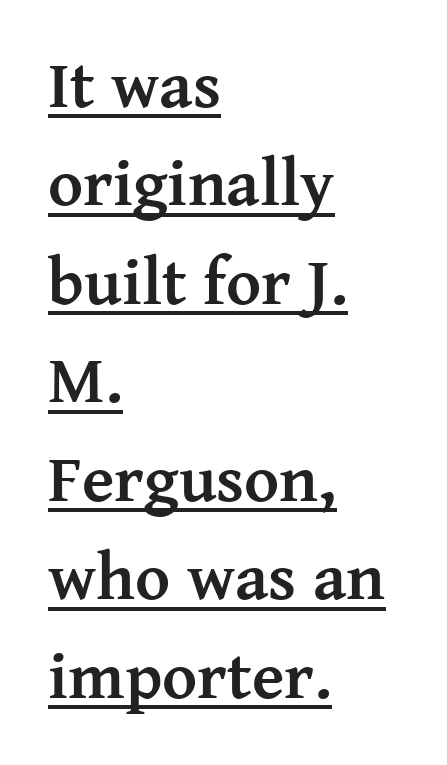
{"serif": "yes", "italic": "no", "bold": "yes", "weight": "semibold", "width": "normal", "stroke_contrast": "medium", "x_height": "medium", "monospaced": "no", "underline": "yes", "align": "left", "line_spacing": "normal", "line_spacing_ratio": 1.47, "letter_spacing": "normal", "letter_spacing_em": 0.0, "glyph_px": 67}
